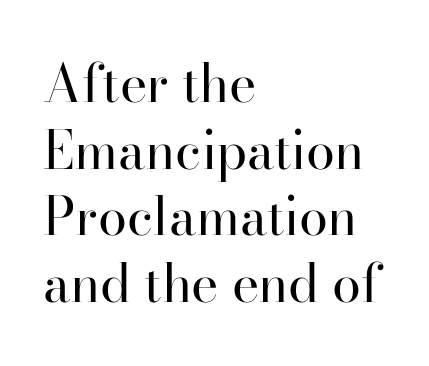
{"serif": "yes", "italic": "no", "bold": "no", "weight": "regular", "width": "normal", "stroke_contrast": "high", "x_height": "small", "monospaced": "no", "underline": "no", "align": "left", "line_spacing": "normal", "line_spacing_ratio": 1.28, "letter_spacing": "normal", "letter_spacing_em": 0.0, "glyph_px": 52}
